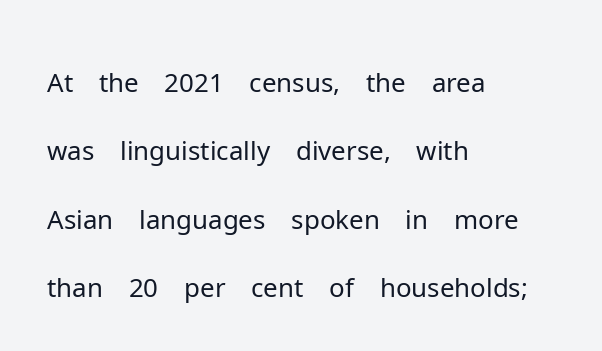
Underline: absent. Spacing verdict: proportional, widths tailored to each character. Heft: none added — not bold. Posture: vertical. The rendering anchors every line to the left-hand side.
